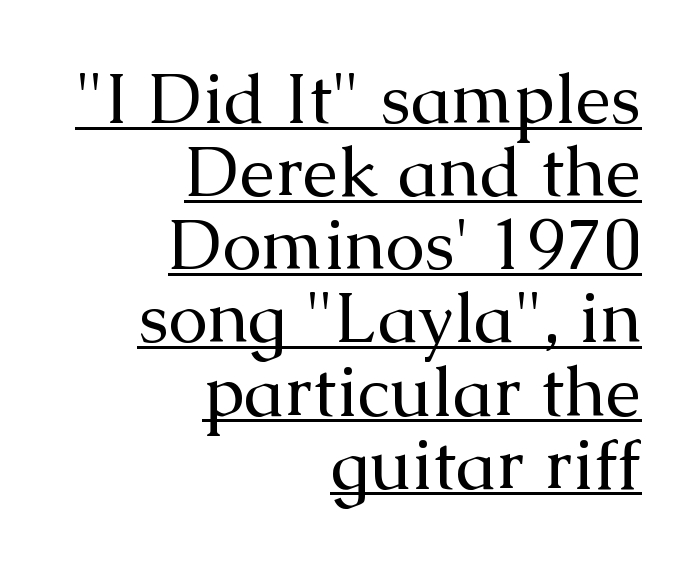
The image shows 71 px regular-weight serif type, upright; set right-aligned, tight line spacing (1.03x), normal letter spacing, underlined; medium stroke contrast and a medium x-height.
